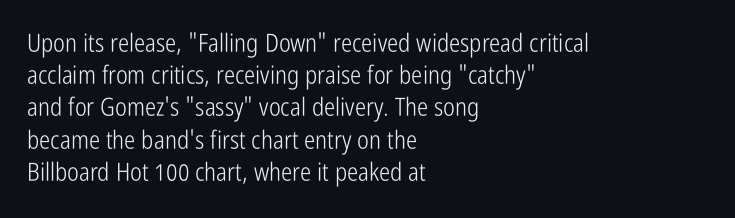
These lines keep a tight, regular rhythm from letter to letter. This sample is left-justified, so line endings fall wherever the words run out. The space between consecutive lines is moderate. Do the letters lean? They stand straight. The passage shown is not underscored anywhere. Stems and bowls with no extra thickness — not bold.
